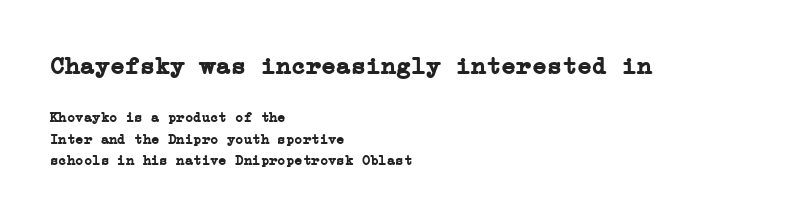
{"italic": "no", "bold": "yes", "underline": "no", "align": "left", "line_spacing": "normal", "line_spacing_ratio": 1.53, "letter_spacing": "normal", "letter_spacing_em": 0.0, "larger_block": "first", "size_ratio": 1.79, "glyph_px": 25}
